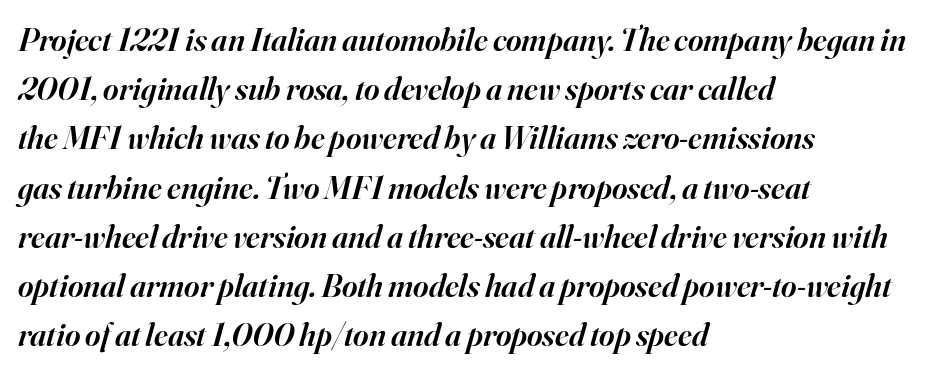
The image shows 33 px semibold serif type, italic (leaning right); set left-aligned, normal line spacing (1.49x), normal letter spacing, not underlined; high stroke contrast and a small x-height.
